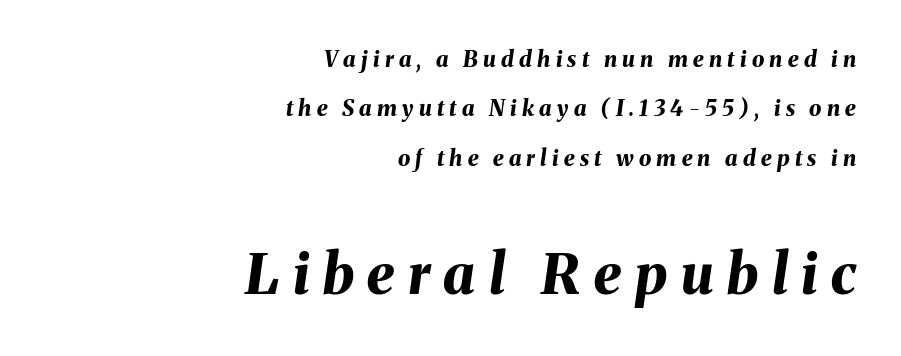
{"italic": "yes", "lean": "right", "slant_degrees": 8, "bold": "yes", "weight": "bold", "width": "normal", "stroke_contrast": "medium", "x_height": "medium", "monospaced": "no", "underline": "no", "align": "right", "line_spacing": "loose", "line_spacing_ratio": 2.25, "letter_spacing": "wide", "letter_spacing_em": 0.24, "larger_block": "second", "size_ratio": 2.55, "glyph_px": 56}
